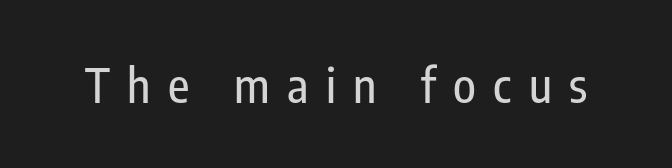
The image shows 47 px condensed sans-serif type, upright; set unusually wide letter spacing (+0.37 em), not underlined; low stroke contrast and a medium x-height.
